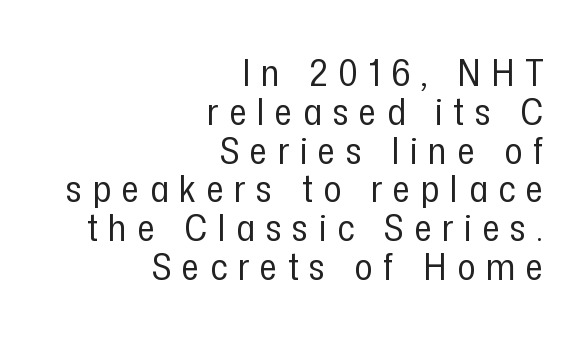
The image shows 38 px regular-weight, condensed sans-serif type, upright; set right-aligned, tight line spacing (1.02x), unusually wide letter spacing (+0.28 em), not underlined; low stroke contrast and a medium x-height.
